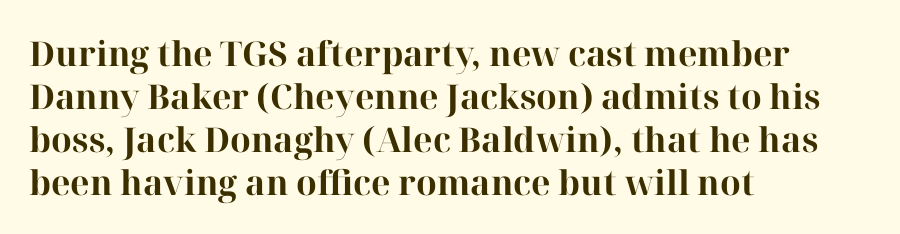
The image shows 34 px bold serif type, upright; set left-aligned, normal line spacing (1.26x), normal letter spacing, not underlined; high stroke contrast and a medium x-height.
